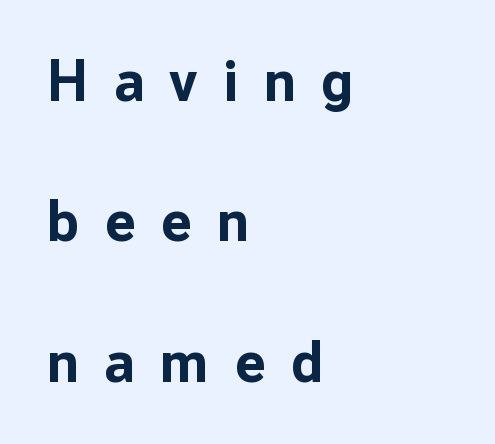
{"serif": "no", "italic": "no", "bold": "yes", "weight": "bold", "width": "normal", "stroke_contrast": "low", "x_height": "medium", "monospaced": "no", "underline": "no", "align": "left", "line_spacing": "loose", "line_spacing_ratio": 2.42, "letter_spacing": "wide", "letter_spacing_em": 0.44, "glyph_px": 58}
